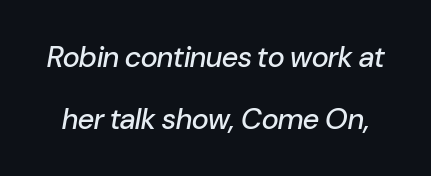
{"italic": "yes", "lean": "right", "slant_degrees": 10, "width": "normal", "stroke_contrast": "low", "x_height": "medium", "monospaced": "no", "underline": "no", "line_spacing": "loose", "line_spacing_ratio": 2.13, "letter_spacing": "normal", "letter_spacing_em": 0.0, "glyph_px": 29}
